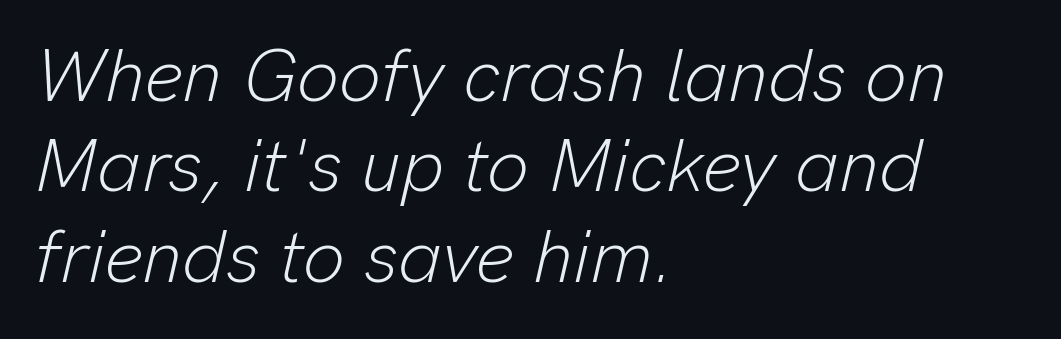
Q: Is the text bold? A: No.
Q: Is the text italic (slanted)? A: Yes, it leans right by about 13 degrees.
Q: Is the text underlined? A: No.
Q: How is the paragraph aligned? A: Left-aligned.
Q: Is the spacing between letters normal or unusually wide? A: Normal.
Q: Width (condensed, normal, or wide)? A: Normal.
Q: Stroke contrast? A: Low.
Q: x-height? A: Medium.
Q: Monospaced? A: No.
